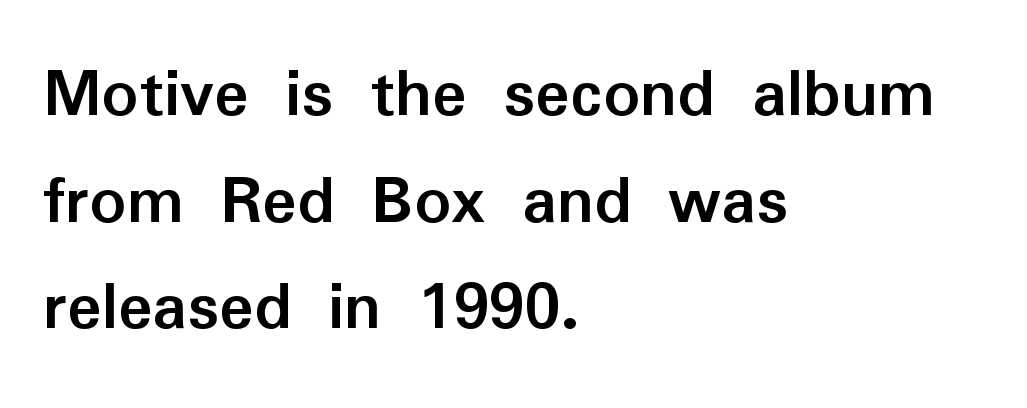
{"serif": "no", "italic": "no", "bold": "yes", "weight": "semibold", "width": "normal", "stroke_contrast": "low", "x_height": "medium", "monospaced": "no", "underline": "no", "align": "left", "line_spacing": "normal", "line_spacing_ratio": 1.48, "letter_spacing": "normal", "letter_spacing_em": 0.0, "glyph_px": 72}
